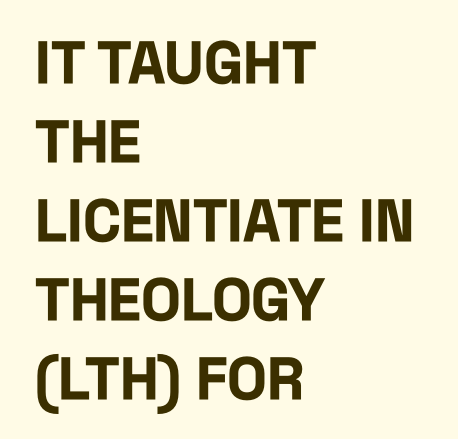
{"serif": "no", "italic": "no", "bold": "yes", "weight": "bold", "width": "condensed", "stroke_contrast": "low", "x_height": "large", "monospaced": "no", "underline": "no", "align": "left", "line_spacing": "normal", "line_spacing_ratio": 1.34, "letter_spacing": "normal", "letter_spacing_em": 0.0, "glyph_px": 59}
